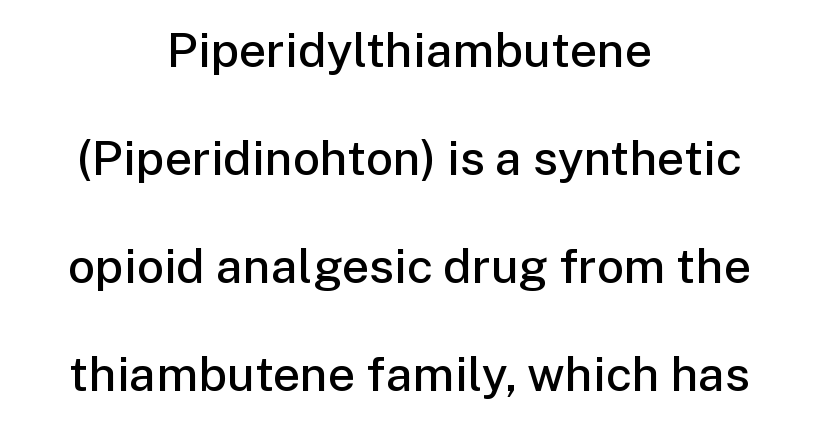
Posture: upright roman. Has an underline been added? It has not. Honestly, the rows look like they've been pulled way apart. Both edges are ragged and mirror each other, which tells us the setting is centered. Is the letter spacing exaggerated? No — it looks like the ordinary default.
